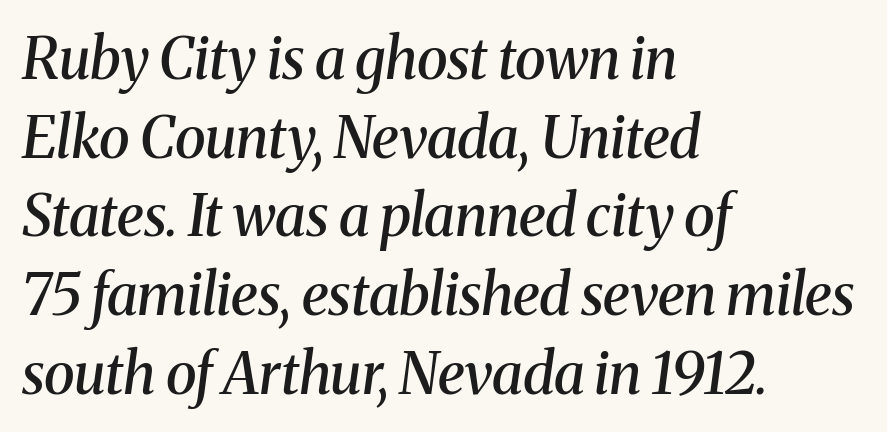
The image shows 57 px semibold serif type, italic (leaning right); set left-aligned, normal line spacing (1.38x), normal letter spacing, not underlined; medium stroke contrast and a medium x-height.
